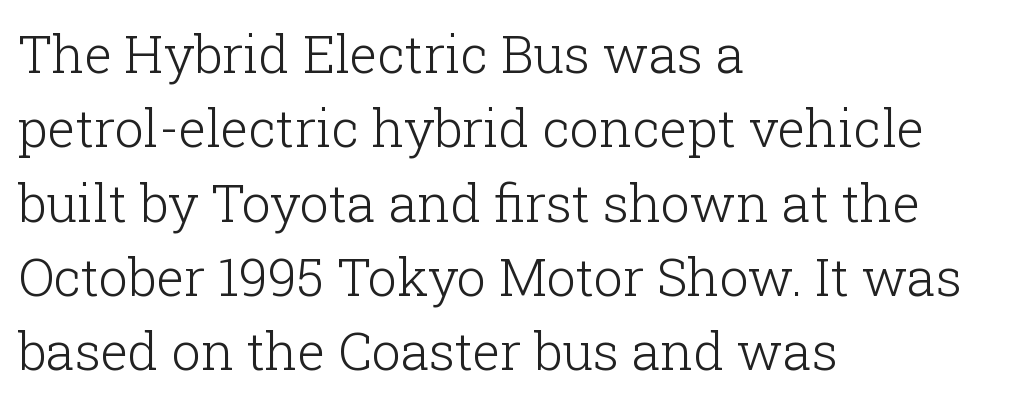
Q: Is the text bold? A: No.
Q: Is the text italic (slanted)? A: No, it is upright.
Q: Is the typeface a serif or a sans-serif typeface? A: Serif.
Q: Is the text underlined? A: No.
Q: How is the paragraph aligned? A: Left-aligned.
Q: Is the spacing between letters normal or unusually wide? A: Normal.
Q: Is the spacing between lines tight, normal or loose? A: Normal.
Q: Width (condensed, normal, or wide)? A: Normal.
Q: Stroke contrast? A: Low.
Q: x-height? A: Medium.
Q: Monospaced? A: No.
